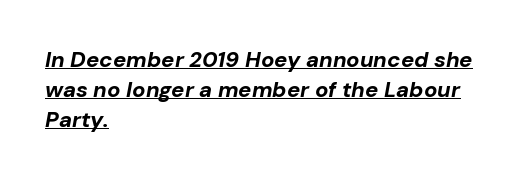
Each word holds together tightly as a unit, with standard inter-letter gaps. A baseline rule has been typeset under these characters. Line starts are locked; line ends wander. Students, this is bold: see how much ink each stroke carries.
